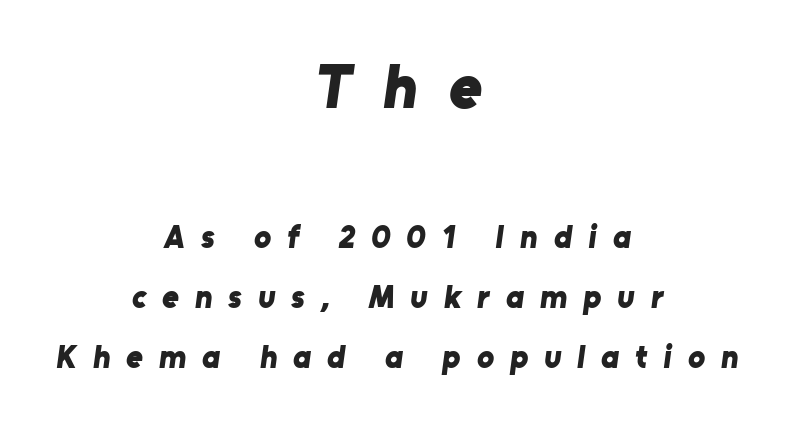
{"serif": "no", "bold": "yes", "weight": "bold", "width": "normal", "stroke_contrast": "low", "x_height": "medium", "monospaced": "no", "underline": "no", "align": "center", "line_spacing_ratio": 1.88, "letter_spacing": "wide", "letter_spacing_em": 0.5, "larger_block": "first", "size_ratio": 1.97, "glyph_px": 63}
